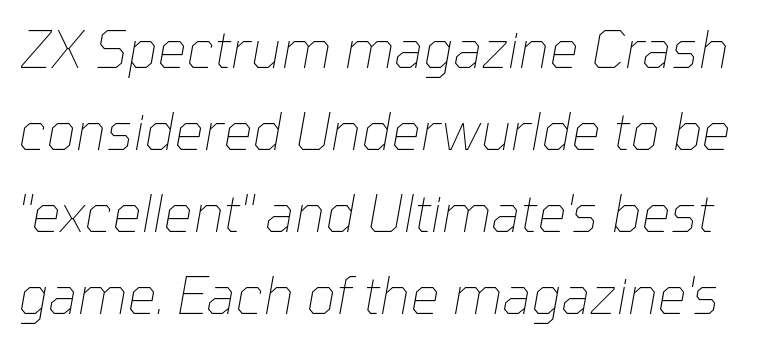
{"italic": "yes", "lean": "right", "slant_degrees": 10, "bold": "no", "weight": "thin", "width": "normal", "stroke_contrast": "low", "x_height": "medium", "monospaced": "no", "underline": "no", "line_spacing": "normal", "line_spacing_ratio": 1.58, "letter_spacing": "normal", "letter_spacing_em": 0.0, "glyph_px": 52}
